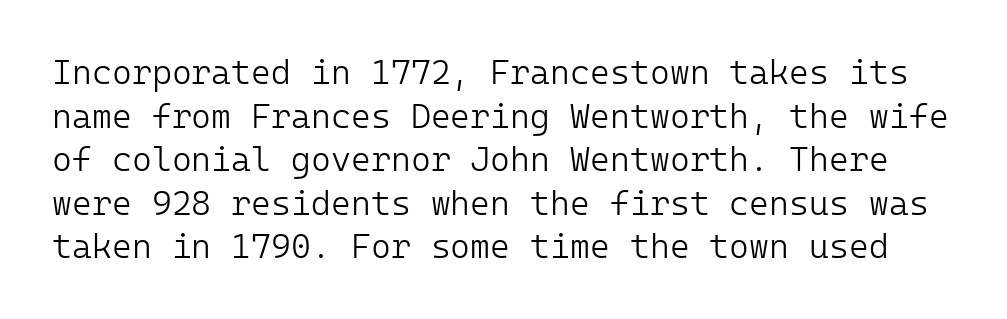
{"serif": "no", "italic": "no", "bold": "no", "weight": "light", "width": "normal", "stroke_contrast": "low", "x_height": "medium", "underline": "no", "line_spacing": "normal", "line_spacing_ratio": 1.28, "letter_spacing": "normal", "letter_spacing_em": 0.0, "glyph_px": 34}
